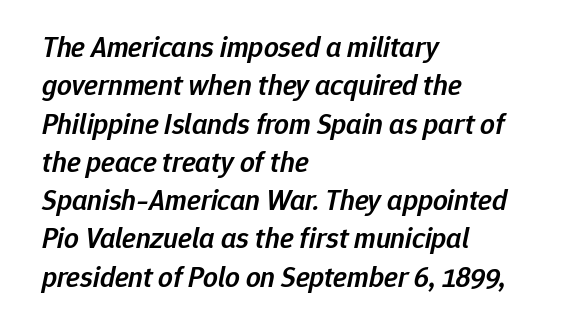
{"italic": "yes", "lean": "right", "slant_degrees": 12, "bold": "semi", "weight": "semibold", "width": "normal", "stroke_contrast": "low", "x_height": "medium", "monospaced": "no", "underline": "no", "align": "left", "line_spacing": "normal", "line_spacing_ratio": 1.32, "letter_spacing": "normal", "letter_spacing_em": 0.0, "glyph_px": 29}
